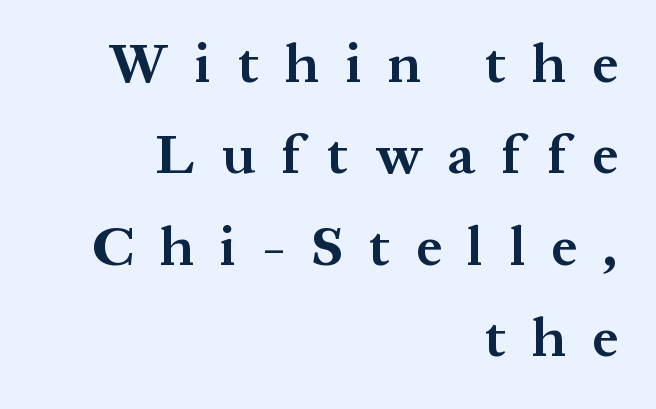
Q: Is the text bold? A: Yes.
Q: Is the text italic (slanted)? A: No, it is upright.
Q: Is the typeface a serif or a sans-serif typeface? A: Serif.
Q: Is the text underlined? A: No.
Q: How is the paragraph aligned? A: Right-aligned.
Q: Is the spacing between letters normal or unusually wide? A: Unusually wide.
Q: Is the spacing between lines tight, normal or loose? A: Normal.
Q: Width (condensed, normal, or wide)? A: Normal.
Q: Stroke contrast? A: Medium.
Q: x-height? A: Medium.
Q: Monospaced? A: No.
